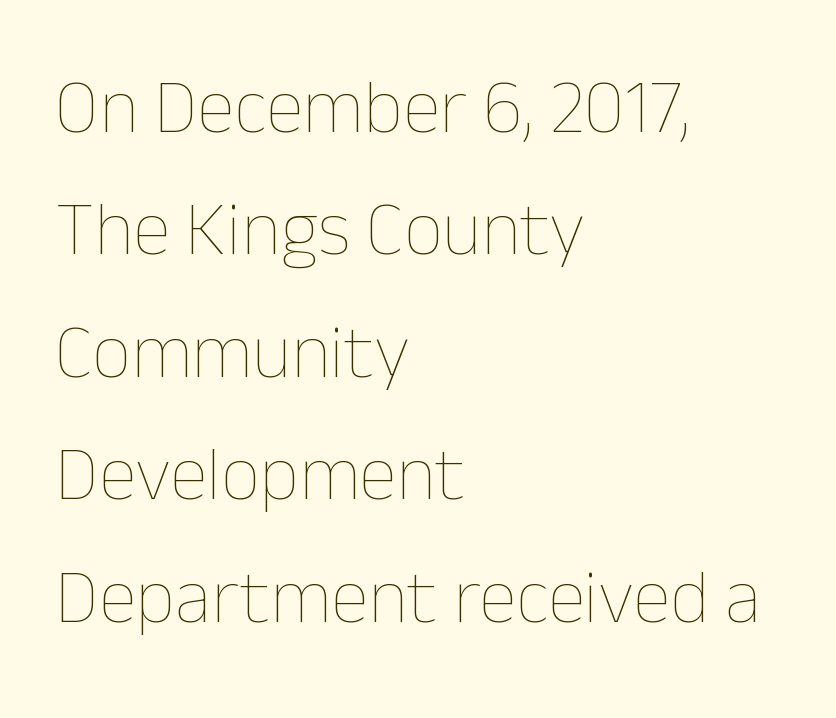
Proportional: the letters do not fall into vertical columns. The letters sit at their default tracking, neither squeezed nor spread. Ordinary non-slanted type is in use. Notice how the passage keeps a crisp vertical edge on the left only. The specimen omits any rule beneath the text block's lines. The line-height multiplier appears to be the usual default.
